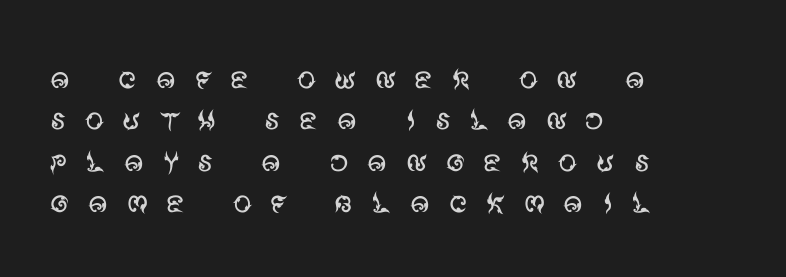
{"serif": "no", "italic": "no", "bold": "no", "weight": "regular", "width": "normal", "stroke_contrast": "medium", "x_height": "large", "monospaced": "no", "underline": "no", "align": "left", "line_spacing": "tight", "line_spacing_ratio": 1.09, "letter_spacing": "wide", "letter_spacing_em": 0.47, "glyph_px": 38}
